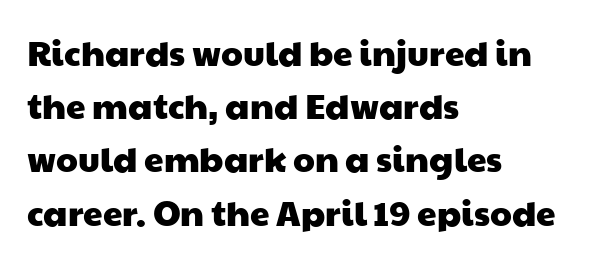
The image shows 35 px wide sans-serif type; set left-aligned, normal line spacing (1.52x), normal letter spacing, not underlined; low stroke contrast and a medium x-height.
